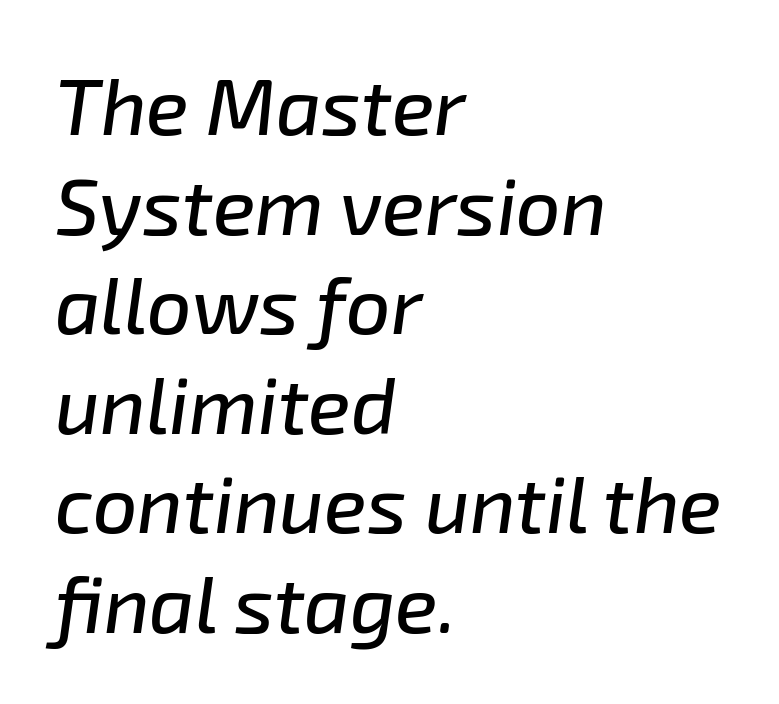
Q: Is the text italic (slanted)? A: Yes, it leans right by about 8 degrees.
Q: Is the text underlined? A: No.
Q: How is the paragraph aligned? A: Left-aligned.
Q: Is the spacing between letters normal or unusually wide? A: Normal.
Q: Is the spacing between lines tight, normal or loose? A: Normal.
Q: Width (condensed, normal, or wide)? A: Normal.
Q: Stroke contrast? A: Low.
Q: x-height? A: Medium.
Q: Monospaced? A: No.
